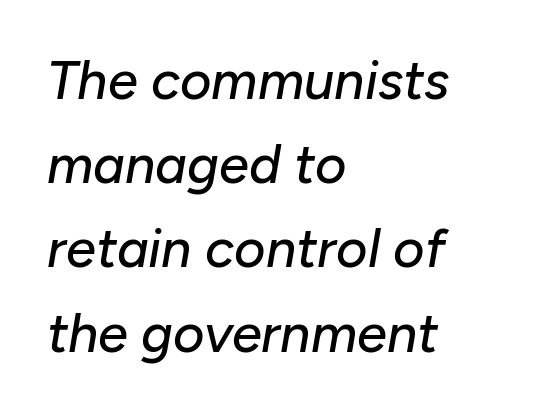
{"italic": "yes", "lean": "right", "slant_degrees": 10, "width": "normal", "stroke_contrast": "low", "x_height": "medium", "monospaced": "no", "underline": "no", "align": "left", "line_spacing": "normal", "line_spacing_ratio": 1.56, "letter_spacing": "normal", "letter_spacing_em": 0.0, "glyph_px": 54}
